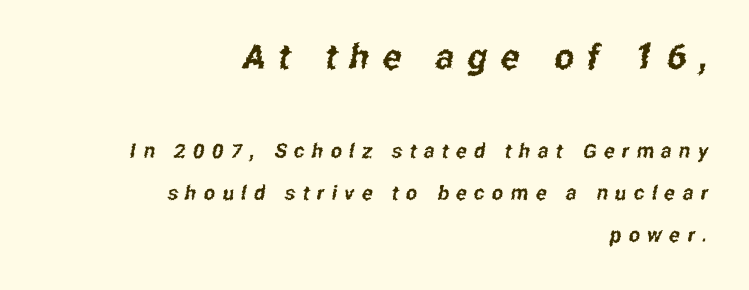
These two chunks differ in scale, with the top chunk taking the larger measure. Check where the strokes stop: nothing finishes them off — pure sans. Varying glyph widths throughout — classic text-font behaviour. What stands out about the letter spacing? Its width — letters are far apart. Check under the words: just untouched page.
